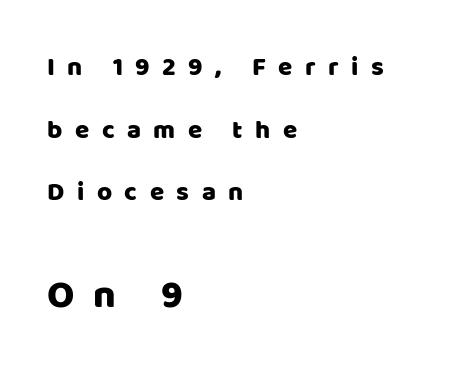
{"serif": "no", "italic": "no", "width": "normal", "stroke_contrast": "low", "x_height": "large", "monospaced": "no", "underline": "no", "align": "left", "line_spacing": "loose", "line_spacing_ratio": 2.41, "letter_spacing": "wide", "letter_spacing_em": 0.48, "larger_block": "second", "size_ratio": 1.5, "glyph_px": 39}
